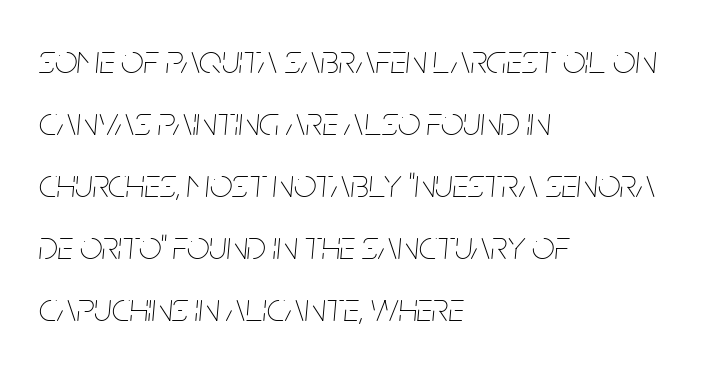
The passage shown is typed in a proportional face where columns would drift. A light-to-regular cut is what we see here. Tracking value appears to be zero — textbook default spacing. Has an underline been added? It has not. Leftover space on each line is placed entirely after the last word. You can tell it's italic because the verticals aren't actually vertical.
